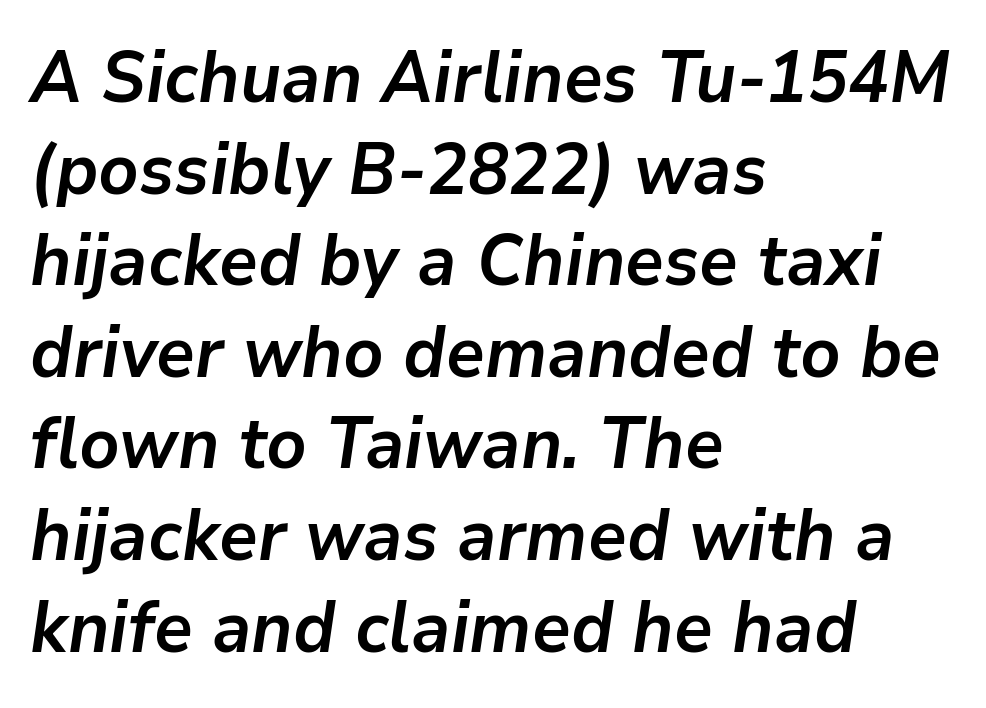
Q: Is the text bold? A: Yes.
Q: Is the text italic (slanted)? A: Yes, it leans right by about 9 degrees.
Q: Is the text underlined? A: No.
Q: How is the paragraph aligned? A: Left-aligned.
Q: Is the spacing between letters normal or unusually wide? A: Normal.
Q: Is the spacing between lines tight, normal or loose? A: Normal.
Q: Width (condensed, normal, or wide)? A: Normal.
Q: Stroke contrast? A: Low.
Q: x-height? A: Medium.
Q: Monospaced? A: No.
